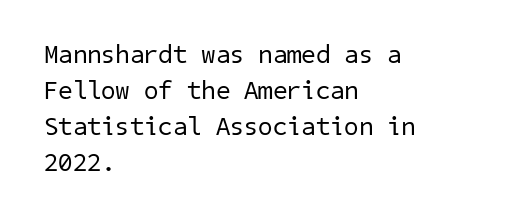
Q: Is the text bold? A: No.
Q: Is the text underlined? A: No.
Q: How is the paragraph aligned? A: Left-aligned.
Q: Is the spacing between letters normal or unusually wide? A: Normal.
Q: Is the spacing between lines tight, normal or loose? A: Normal.
